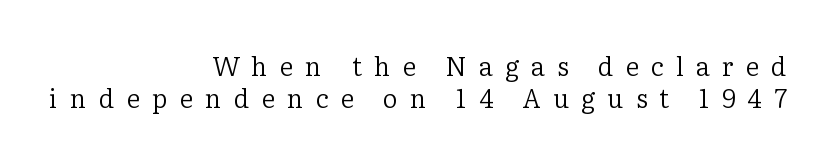
Q: Is the text bold? A: No.
Q: Is the text italic (slanted)? A: No, it is upright.
Q: Is the text underlined? A: No.
Q: How is the paragraph aligned? A: Right-aligned.
Q: Is the spacing between letters normal or unusually wide? A: Unusually wide.
